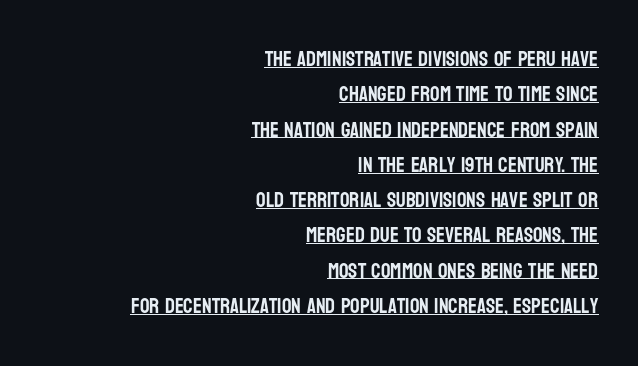
The image shows 21 px text type, upright; set right-aligned, normal line spacing (1.68x), normal letter spacing, underlined.
